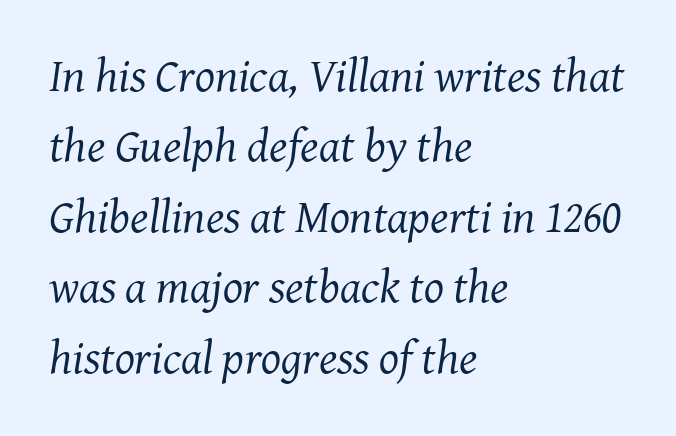
Regarding leading, the lines here are spaced in the standard way. Compared with typical body copy, the letter spacing here is the same. The type family on display is of the serif kind. Letters rest on an invisible, unmarked baseline. Stroke thickness stays within the range of a standard reading face or lighter.
